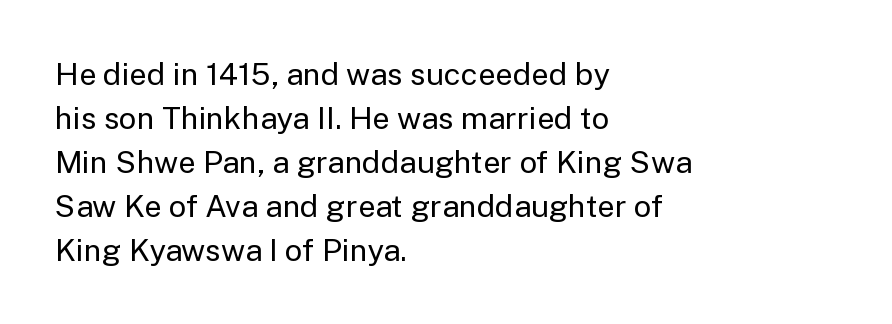
{"serif": "no", "italic": "no", "bold": "no", "weight": "regular", "width": "normal", "stroke_contrast": "low", "x_height": "medium", "monospaced": "no", "underline": "no", "align": "left", "line_spacing": "normal", "line_spacing_ratio": 1.42, "letter_spacing": "normal", "letter_spacing_em": 0.0, "glyph_px": 31}
